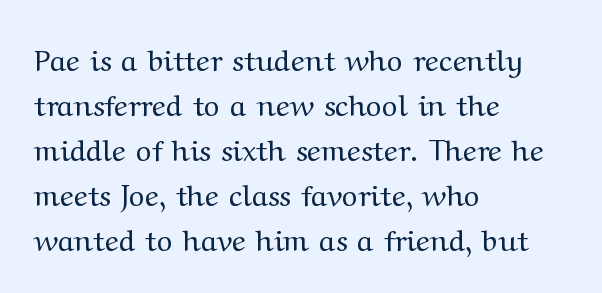
Reading down the block, your eye returns to a fixed left position each line. Students, observe: this is what conventionally led text looks like. Spacing verdict: proportional, widths tailored to each character. The foot of each line stays bare and open. The letters look calm and open, with moderate or lighter stems. Default kerning and tracking; the words read as compact shapes.
